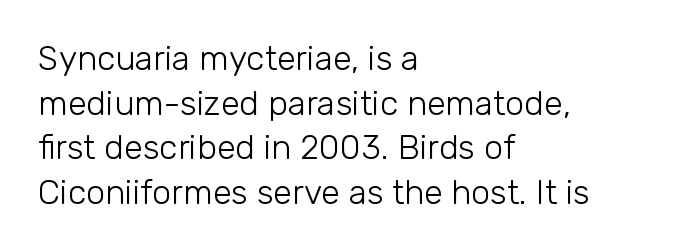
{"serif": "no", "italic": "no", "bold": "no", "weight": "light", "width": "normal", "stroke_contrast": "low", "x_height": "medium", "monospaced": "no", "underline": "no", "align": "left", "line_spacing": "normal", "line_spacing_ratio": 1.31, "letter_spacing": "normal", "letter_spacing_em": 0.0, "glyph_px": 34}
